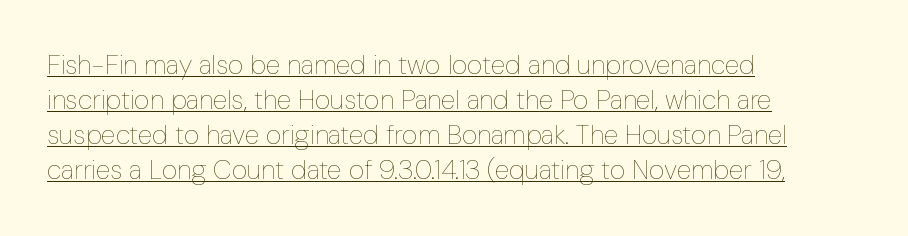
Teacher's note: observe the even left margin — that is flush-left alignment. Decoration check: the copy is underlined. The line-height multiplier appears to be the usual default. You could call the tracking neutral — neither tight nor loose. A light-to-regular cut is what we see here. A roman cut, with each character standing at attention.
